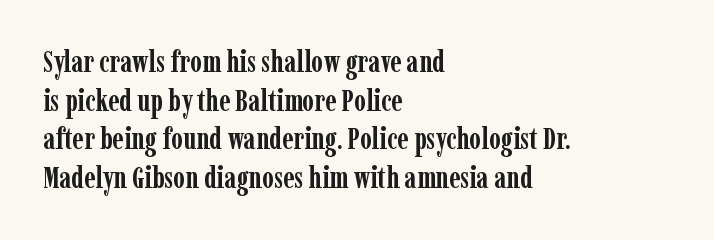
Q: Is the text bold? A: Yes.
Q: Is the text italic (slanted)? A: No, it is upright.
Q: Is the typeface a serif or a sans-serif typeface? A: Serif.
Q: Is the text underlined? A: No.
Q: How is the paragraph aligned? A: Left-aligned.
Q: Is the spacing between letters normal or unusually wide? A: Normal.
Q: Is the spacing between lines tight, normal or loose? A: Normal.
Q: Width (condensed, normal, or wide)? A: Condensed.
Q: Stroke contrast? A: Low.
Q: x-height? A: Medium.
Q: Monospaced? A: No.
